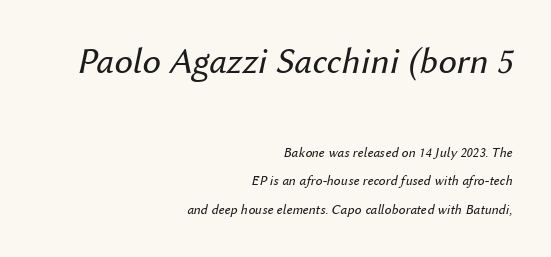
{"italic": "yes", "lean": "right", "slant_degrees": 12, "bold": "no", "weight": "regular", "width": "normal", "stroke_contrast": "medium", "x_height": "medium", "monospaced": "no", "underline": "no", "align": "right", "line_spacing": "loose", "line_spacing_ratio": 2.03, "letter_spacing": "normal", "letter_spacing_em": 0.0, "larger_block": "first", "size_ratio": 2.64, "glyph_px": 37}
